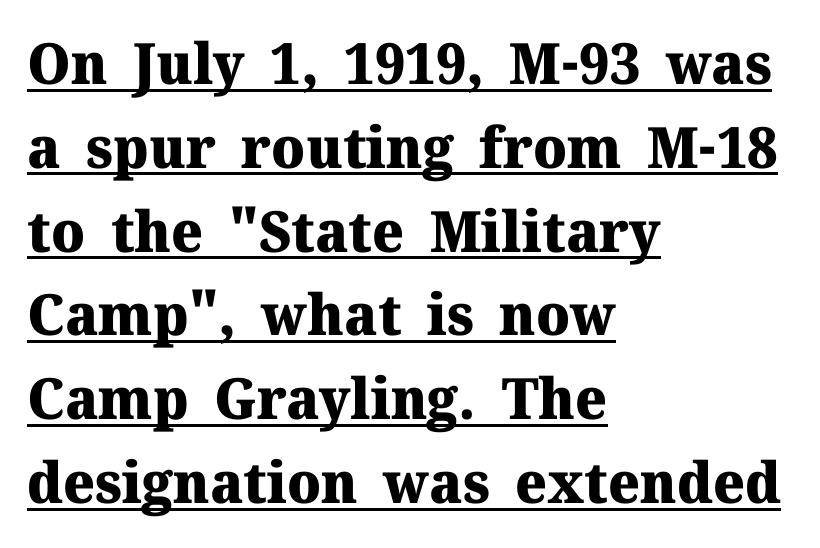
Layout note: lines flush left. The typesetting leans heavy: a genuine bold. Posture: upright roman. The rendered words wear a rule along their underside.
